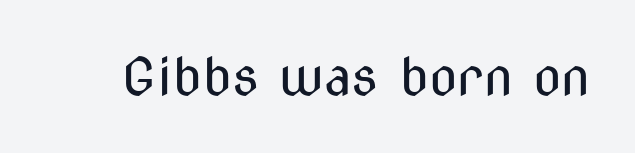
{"serif": "no", "italic": "no", "bold": "no", "weight": "regular", "width": "condensed", "stroke_contrast": "medium", "x_height": "medium", "monospaced": "no", "underline": "no", "letter_spacing": "normal", "letter_spacing_em": 0.0, "glyph_px": 52}
